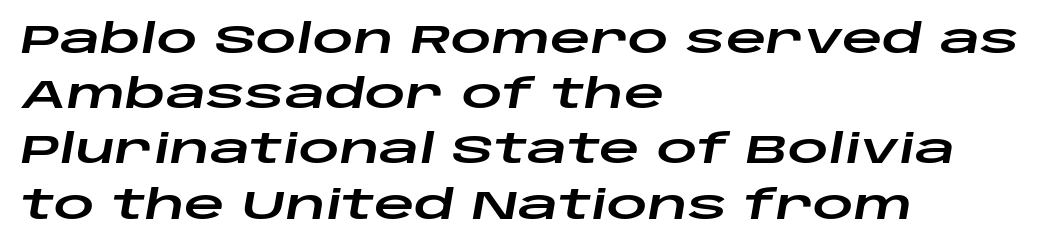
{"italic": "yes", "lean": "right", "slant_degrees": 10, "width": "wide", "stroke_contrast": "low", "x_height": "large", "monospaced": "no", "underline": "no", "align": "left", "line_spacing": "normal", "line_spacing_ratio": 1.38, "letter_spacing": "normal", "letter_spacing_em": 0.0, "glyph_px": 40}
